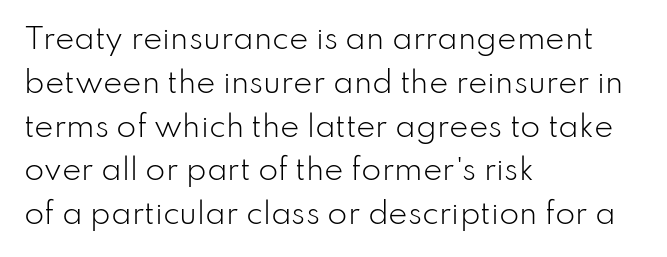
{"serif": "no", "italic": "no", "bold": "no", "weight": "light", "width": "normal", "stroke_contrast": "low", "x_height": "small", "monospaced": "no", "underline": "no", "align": "left", "line_spacing": "normal", "line_spacing_ratio": 1.51, "letter_spacing": "normal", "letter_spacing_em": 0.0, "glyph_px": 29}
